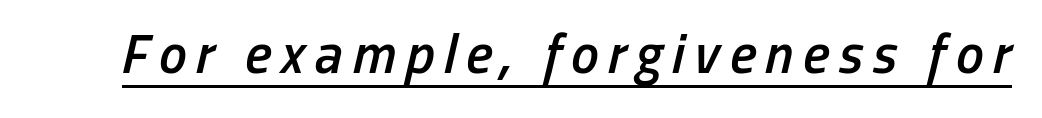
{"italic": "yes", "lean": "right", "slant_degrees": 13, "bold": "semi", "weight": "semibold", "width": "condensed", "stroke_contrast": "low", "x_height": "medium", "monospaced": "no", "underline": "yes", "glyph_px": 56}
